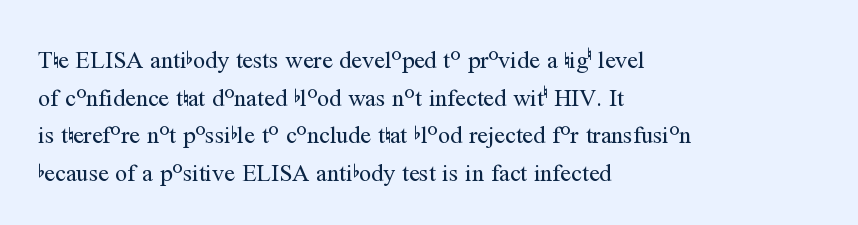
{"italic": "no", "bold": "no", "underline": "no", "align": "left", "line_spacing": "normal", "line_spacing_ratio": 1.57, "letter_spacing": "normal", "letter_spacing_em": 0.0, "glyph_px": 24}
